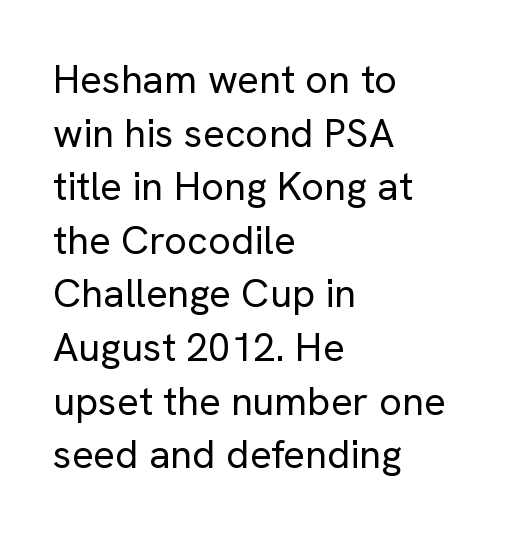
{"serif": "no", "italic": "no", "bold": "no", "weight": "regular", "width": "normal", "stroke_contrast": "low", "x_height": "medium", "monospaced": "no", "underline": "no", "align": "left", "line_spacing": "normal", "line_spacing_ratio": 1.34, "letter_spacing": "normal", "letter_spacing_em": 0.0, "glyph_px": 40}
